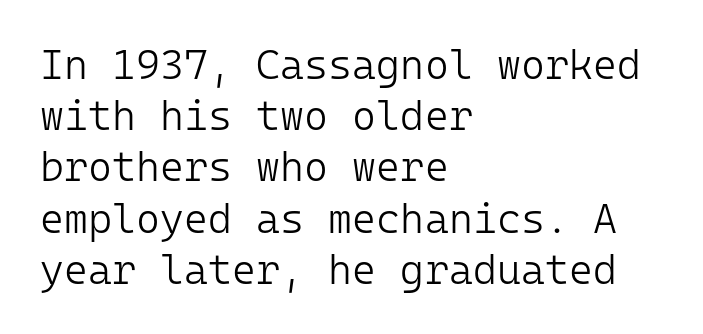
{"serif": "no", "italic": "no", "bold": "no", "weight": "light", "width": "normal", "stroke_contrast": "low", "x_height": "medium", "monospaced": "yes", "underline": "no", "align": "left", "line_spacing": "normal", "line_spacing_ratio": 1.25, "letter_spacing": "normal", "letter_spacing_em": 0.0, "glyph_px": 41}
